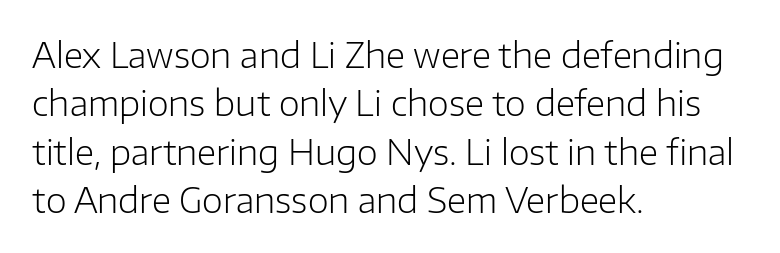
The image shows 34 px light sans-serif type, upright; set left-aligned, normal line spacing (1.42x), normal letter spacing, not underlined; low stroke contrast and a medium x-height.
